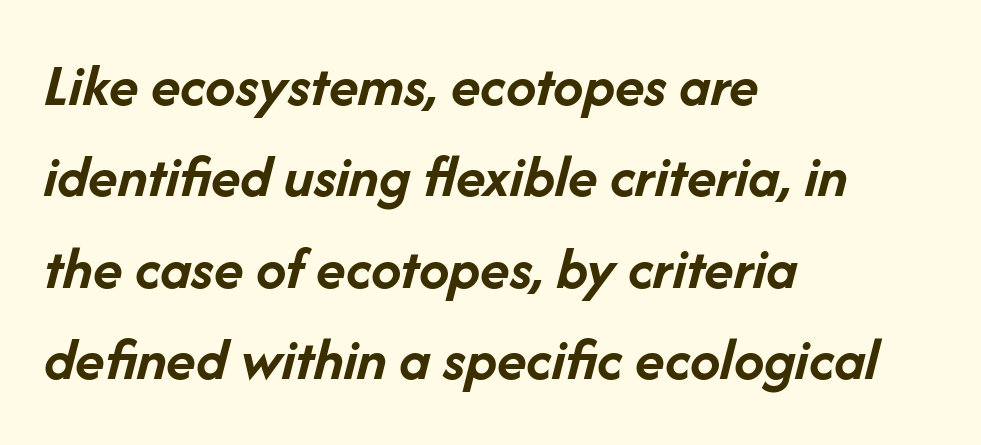
{"italic": "yes", "lean": "right", "slant_degrees": 14, "bold": "yes", "weight": "semibold", "width": "normal", "stroke_contrast": "low", "x_height": "medium", "monospaced": "no", "underline": "no", "align": "left", "line_spacing": "normal", "line_spacing_ratio": 1.5, "letter_spacing": "normal", "letter_spacing_em": 0.0, "glyph_px": 61}
